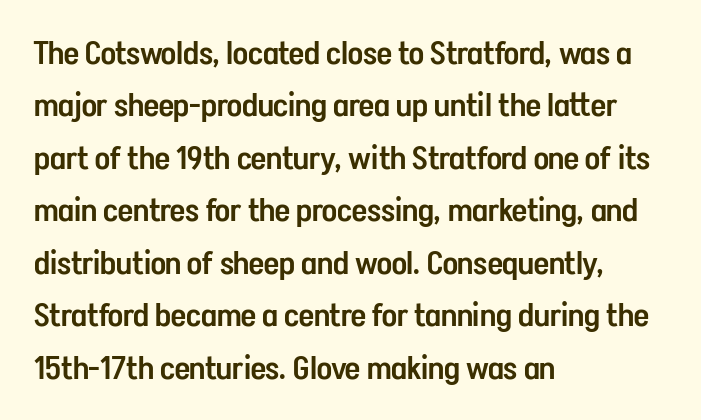
Q: Is the text bold? A: Semi-bold.
Q: Is the text italic (slanted)? A: No, it is upright.
Q: Is the typeface a serif or a sans-serif typeface? A: Sans-serif.
Q: Is the text underlined? A: No.
Q: How is the paragraph aligned? A: Left-aligned.
Q: Is the spacing between letters normal or unusually wide? A: Normal.
Q: Is the spacing between lines tight, normal or loose? A: Normal.
Q: Width (condensed, normal, or wide)? A: Condensed.
Q: Stroke contrast? A: Low.
Q: x-height? A: Medium.
Q: Monospaced? A: No.
